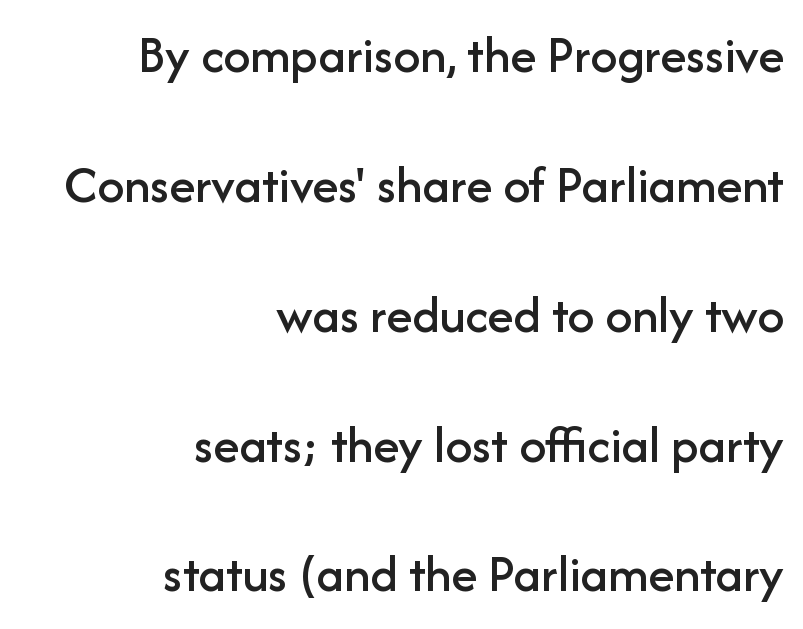
The image shows 53 px sans-serif type, upright; set right-aligned, loose line spacing (2.45x), normal letter spacing, not underlined; low stroke contrast and a medium x-height.
